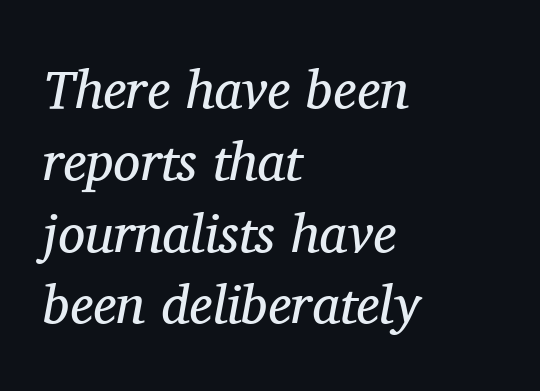
What kind of face is this? One with serifs. Think of a printed novel: that variable character pitch is what you see here. Does the lettering tilt? It does — this is italic. Characters follow at the spacing the type designer built in. Where is the straight margin? On the left.
